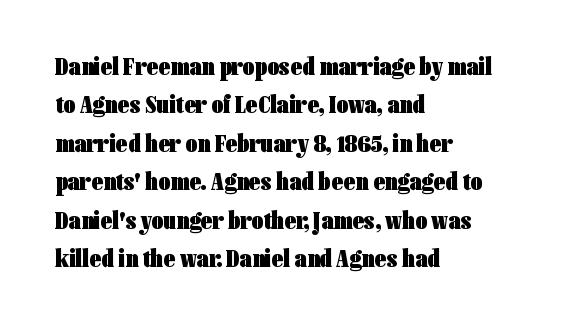
A typesetter would mark this as roman, not italic. Rule under the text: the space is simply empty. Layout note: lines flush left. The designer left line spacing at the default. What weight is shown? A full bold with thick strokes. This sample uses plain, unmodified letter spacing.
